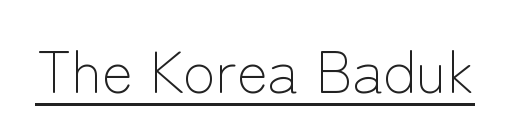
Vertical stems look standard width or narrower in stroke. Character widths vary here, with narrow letters taking less room than wide ones. Upright lettering throughout. You can see a thin bar hugging the bottom of the glyphs. Classification — sans serif.
